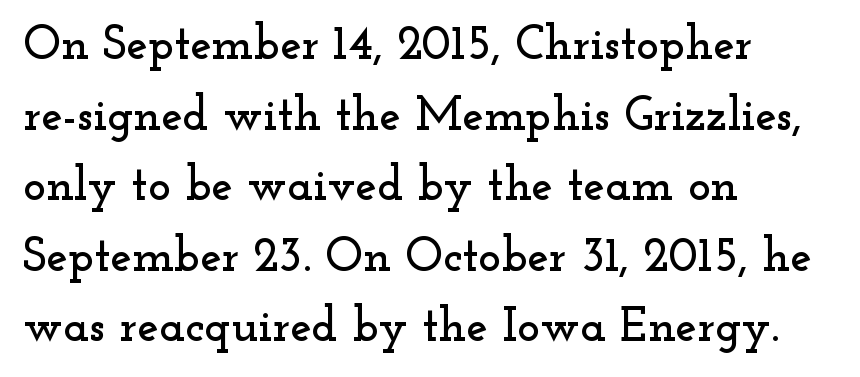
Q: Is the text italic (slanted)? A: No, it is upright.
Q: Is the typeface a serif or a sans-serif typeface? A: Serif.
Q: Is the text underlined? A: No.
Q: How is the paragraph aligned? A: Left-aligned.
Q: Is the spacing between letters normal or unusually wide? A: Normal.
Q: Is the spacing between lines tight, normal or loose? A: Normal.
Q: Width (condensed, normal, or wide)? A: Wide.
Q: Stroke contrast? A: Low.
Q: x-height? A: Small.
Q: Monospaced? A: No.
